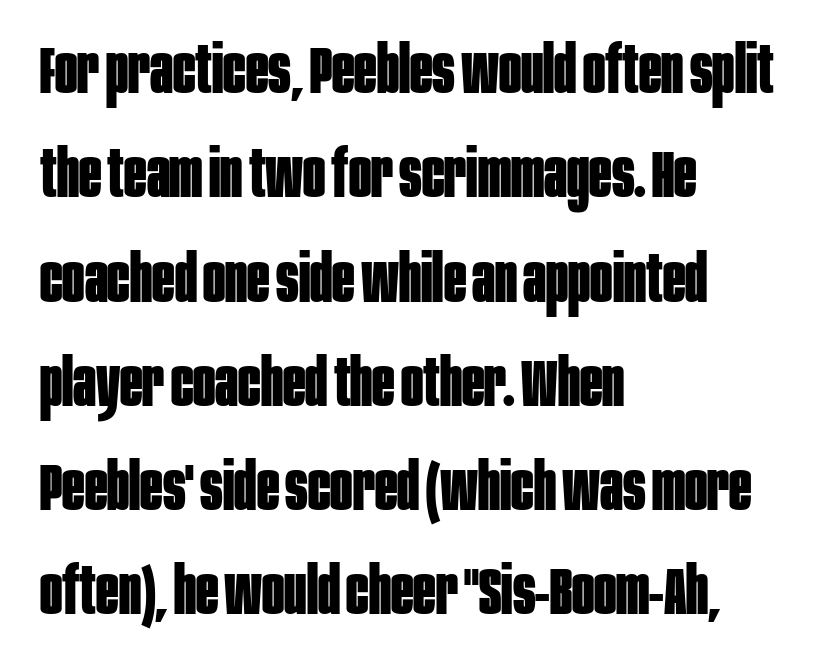
Q: Is the text bold? A: Yes.
Q: Is the text italic (slanted)? A: No, it is upright.
Q: Is the typeface a serif or a sans-serif typeface? A: Sans-serif.
Q: Is the text underlined? A: No.
Q: How is the paragraph aligned? A: Left-aligned.
Q: Is the spacing between letters normal or unusually wide? A: Normal.
Q: Is the spacing between lines tight, normal or loose? A: Normal.
Q: Width (condensed, normal, or wide)? A: Condensed.
Q: Stroke contrast? A: Low.
Q: x-height? A: Large.
Q: Monospaced? A: No.
